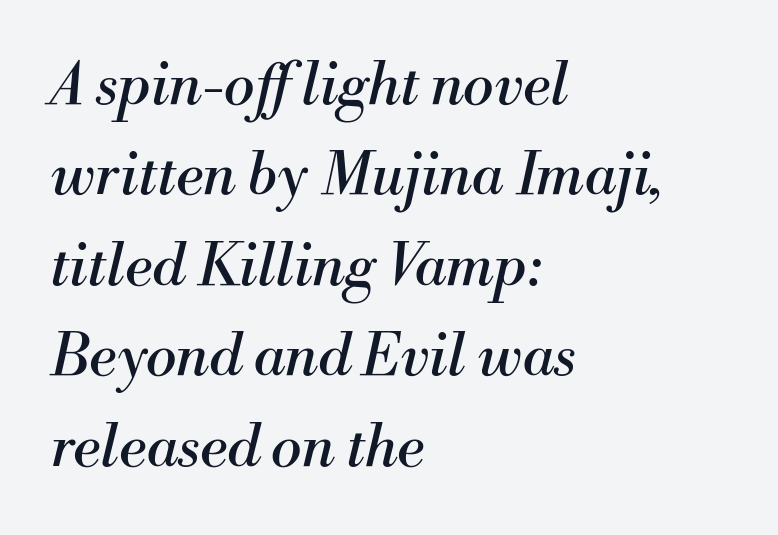
Q: Is the text bold? A: No.
Q: Is the text italic (slanted)? A: Yes, it leans right by about 13 degrees.
Q: Is the typeface a serif or a sans-serif typeface? A: Serif.
Q: Is the text underlined? A: No.
Q: How is the paragraph aligned? A: Left-aligned.
Q: Is the spacing between letters normal or unusually wide? A: Normal.
Q: Is the spacing between lines tight, normal or loose? A: Normal.
Q: Width (condensed, normal, or wide)? A: Normal.
Q: Stroke contrast? A: Medium.
Q: x-height? A: Small.
Q: Monospaced? A: No.
